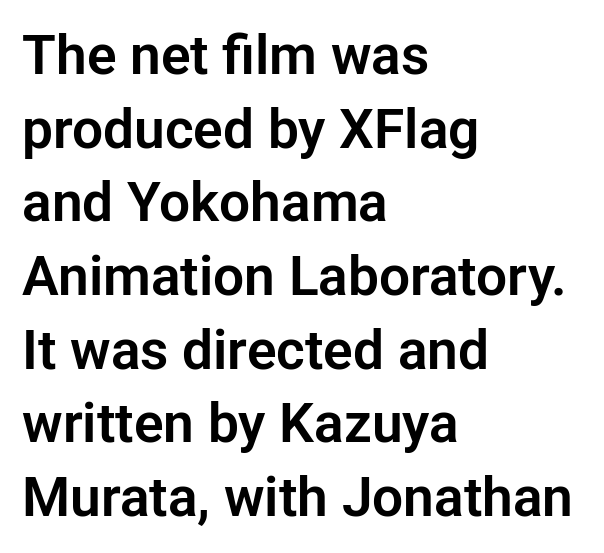
The image shows 55 px sans-serif type, upright; set left-aligned, normal line spacing (1.34x), normal letter spacing, not underlined; low stroke contrast and a medium x-height.
